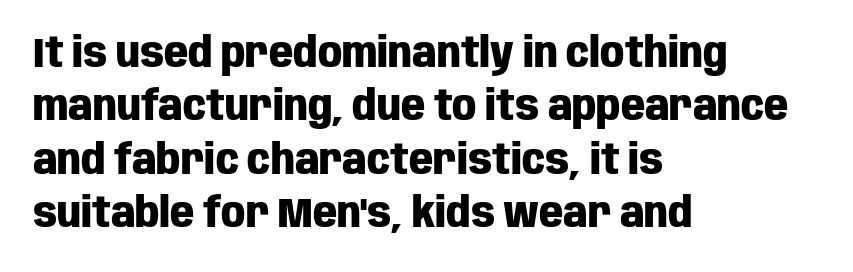
Quick note: interline space is typical. No feet cap the strokes, marking this as sans-serif type. The rag falls on the right side of this text block. These lines carry a lot of weight — the face is fully bold.
